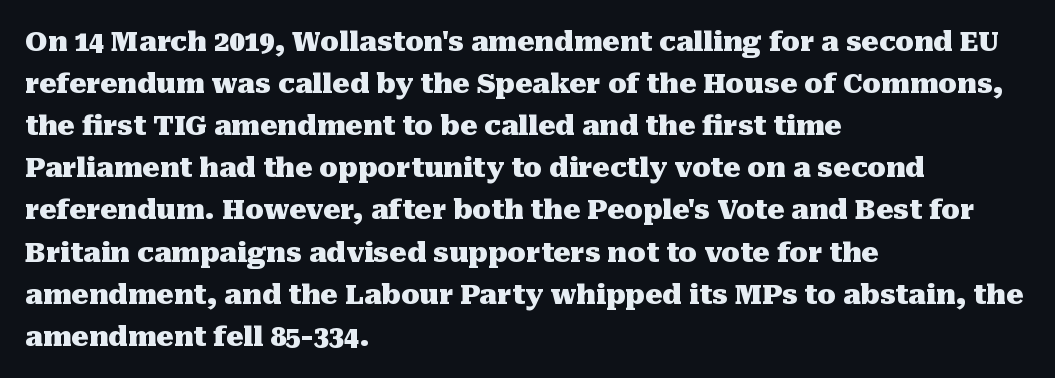
The image shows 27 px bold type, upright; set left-aligned, normal line spacing (1.56x), normal letter spacing, not underlined.
